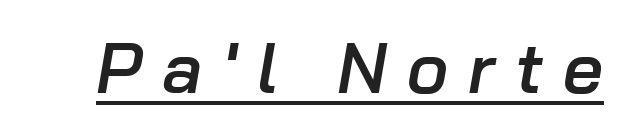
The image shows 70 px semibold type, italic (leaning right); set unusually wide letter spacing (+0.29 em), underlined; low stroke contrast and a medium x-height.
